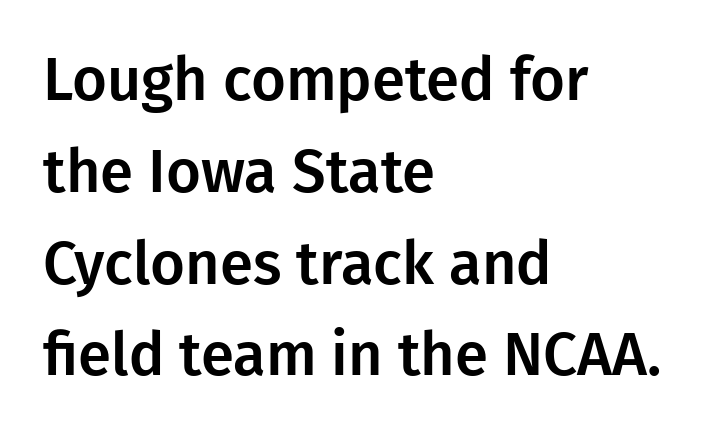
Each word holds together tightly as a unit, with standard inter-letter gaps. The block of text has a typical density, with ordinary space between rows. Characters remain perfectly vertical along every line. Font category for this specimen: sans-serif.
